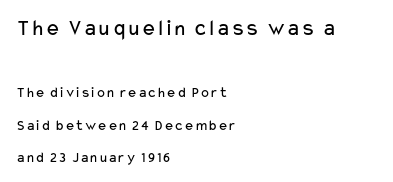
The image shows 23 px text type, upright; set left-aligned, loose line spacing (2.19x), normal letter spacing, not underlined; the first (top) block is 1.53x larger.
